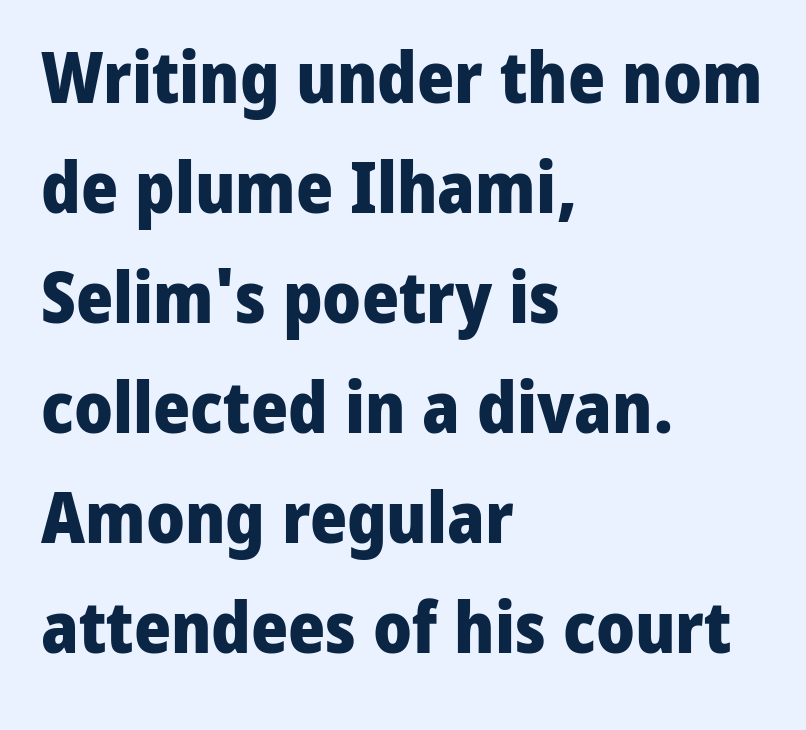
Default kerning and tracking; the words read as compact shapes. Is this a fixed-width face? No — the glyphs have proportional, varying widths. Descender tails drop into unmarked territory. Alignment: flush left. The lettering stays uniformly vertical, giving the passage a roman look.
